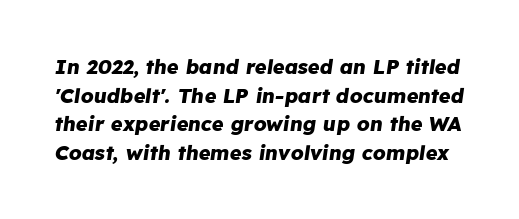
{"italic": "yes", "lean": "right", "slant_degrees": 8, "bold": "yes", "underline": "no", "line_spacing": "normal", "line_spacing_ratio": 1.43, "letter_spacing": "normal", "letter_spacing_em": 0.0, "glyph_px": 20}
